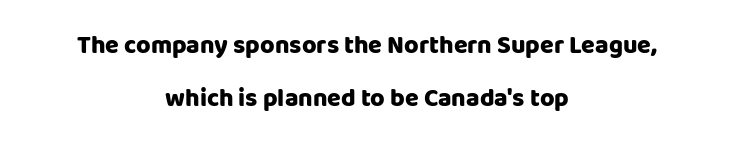
The letters stand upright; this is a roman face. Standard letterfit; no display-style spreading of the glyphs. Glance below the letters and you will spot only blank space. Each line is balanced around a shared central axis.
